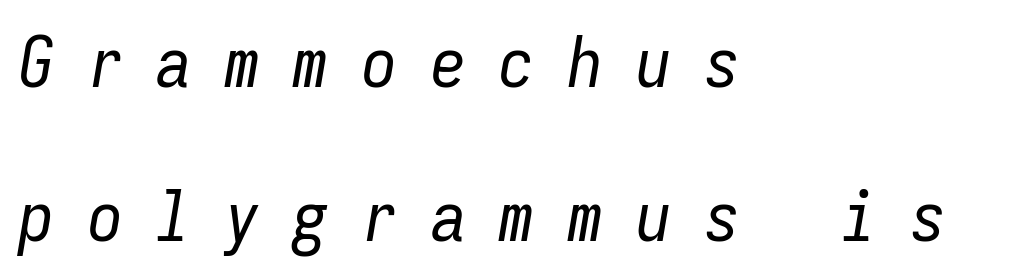
{"italic": "yes", "lean": "right", "slant_degrees": 9, "bold": "no", "weight": "regular", "width": "condensed", "stroke_contrast": "low", "x_height": "medium", "monospaced": "yes", "underline": "no", "align": "left", "line_spacing": "loose", "line_spacing_ratio": 2.2, "letter_spacing": "wide", "letter_spacing_em": 0.48, "glyph_px": 70}
